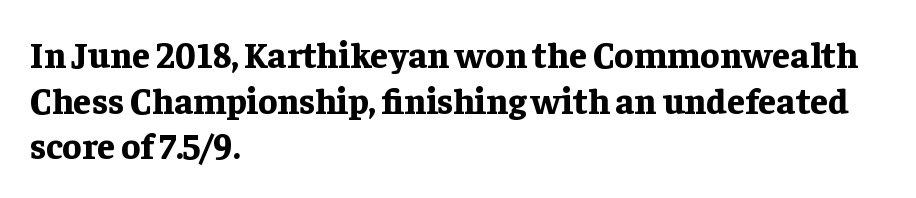
The image shows 36 px bold serif type, upright; set left-aligned, normal line spacing (1.27x), normal letter spacing, not underlined; low stroke contrast and a medium x-height.
